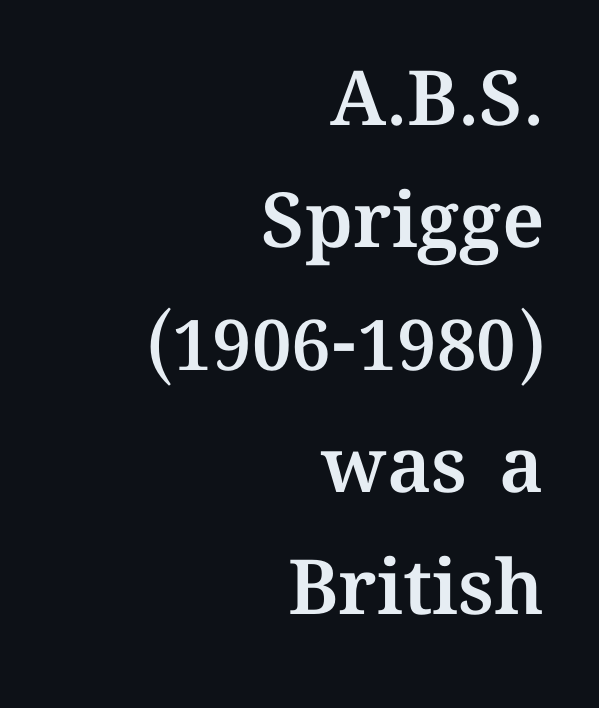
Q: Is the text italic (slanted)? A: No, it is upright.
Q: Is the text underlined? A: No.
Q: How is the paragraph aligned? A: Right-aligned.
Q: Is the spacing between letters normal or unusually wide? A: Normal.
Q: Is the spacing between lines tight, normal or loose? A: Normal.
Q: Width (condensed, normal, or wide)? A: Normal.
Q: Stroke contrast? A: Medium.
Q: x-height? A: Medium.
Q: Monospaced? A: No.
